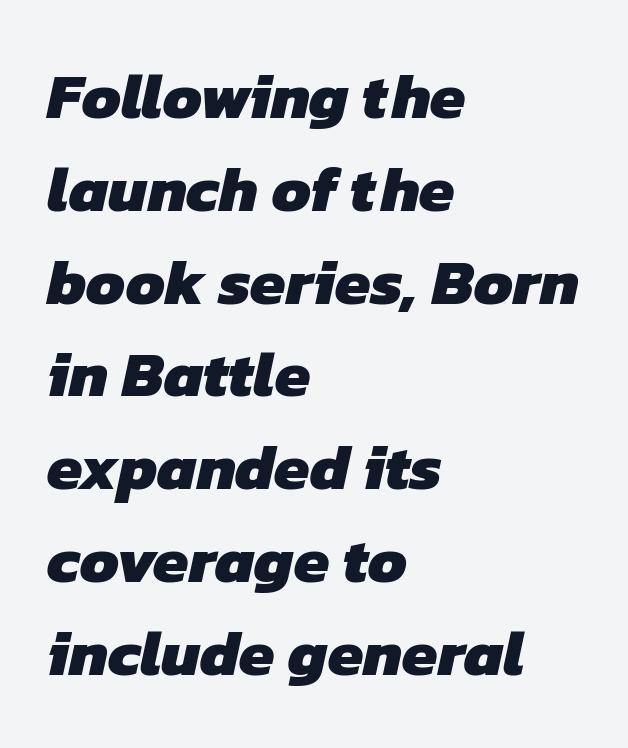
The glyphs are unaccompanied by any horizontal stroke below them. Line beginnings align vertically; line endings do not. The tracking reads as untouched default to a designer's eye. Each glyph is drawn with heavy, bold strokes.
